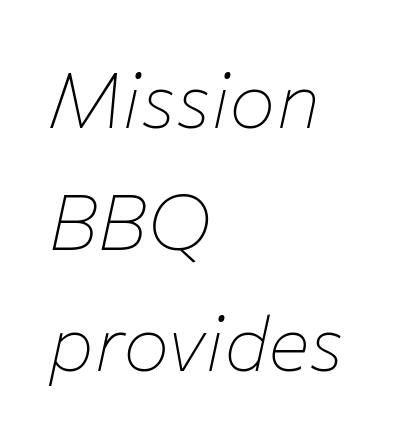
The image shows 78 px thin type, italic (leaning right); set left-aligned, normal line spacing (1.56x), normal letter spacing, not underlined; low stroke contrast and a medium x-height.
